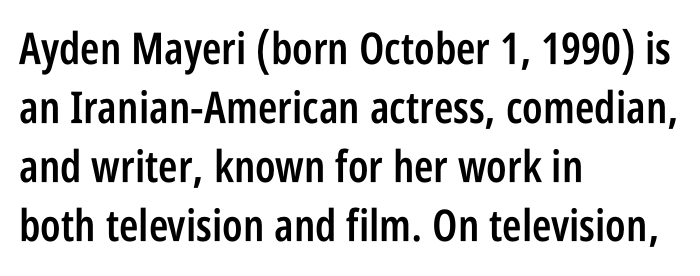
Q: Is the text bold? A: Semi-bold.
Q: Is the text italic (slanted)? A: No, it is upright.
Q: Is the typeface a serif or a sans-serif typeface? A: Sans-serif.
Q: Is the text underlined? A: No.
Q: How is the paragraph aligned? A: Left-aligned.
Q: Is the spacing between letters normal or unusually wide? A: Normal.
Q: Is the spacing between lines tight, normal or loose? A: Normal.
Q: Width (condensed, normal, or wide)? A: Condensed.
Q: Stroke contrast? A: Low.
Q: x-height? A: Large.
Q: Monospaced? A: No.
